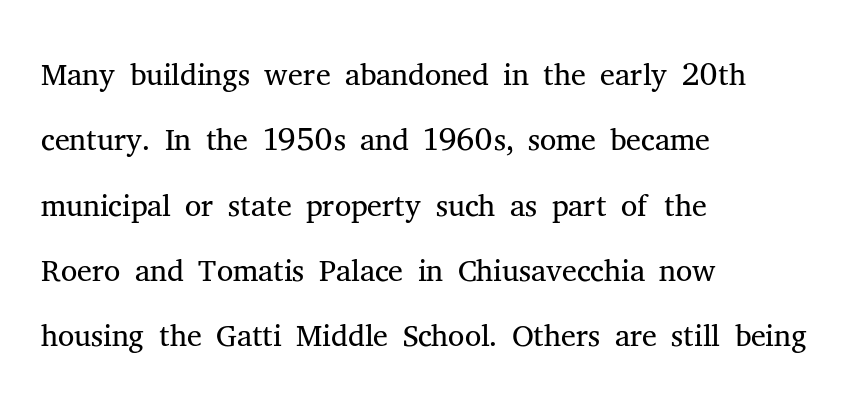
Interline gaps are of average width in this sample. Alignment: flush left. The letters carry serifs — small finishing strokes at the ends of their stems. The lettering holds an erect, upright posture throughout. Each row of text sits above clean, open space.
